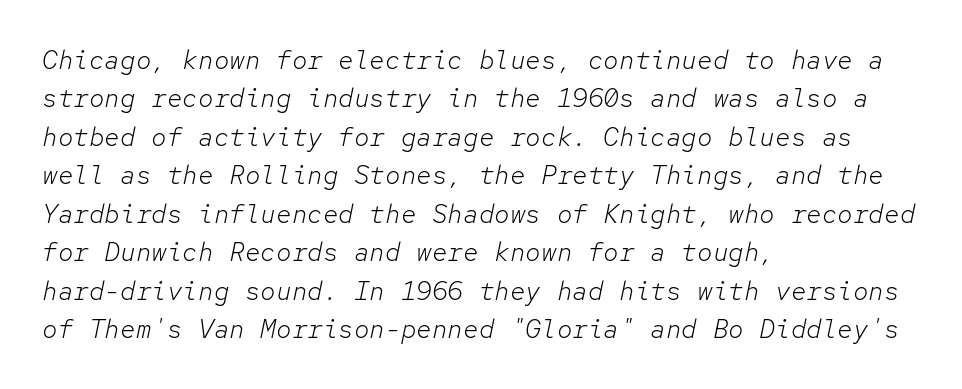
The image shows 26 px text type, italic (leaning right); set left-aligned, normal line spacing (1.48x), normal letter spacing, not underlined.
